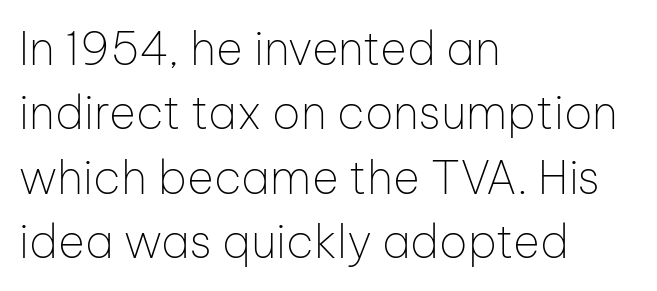
The image shows 46 px thin sans-serif type, upright; set left-aligned, normal line spacing (1.4x), normal letter spacing, not underlined; low stroke contrast and a medium x-height.
